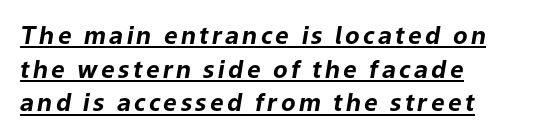
In terms of leading, this rendering sits right in the middle. The characters look thick and weighty, a clear bold. Compared with undecorated copy, this sample adds a rule below the words. There's an unmistakable incline to the writing here.
